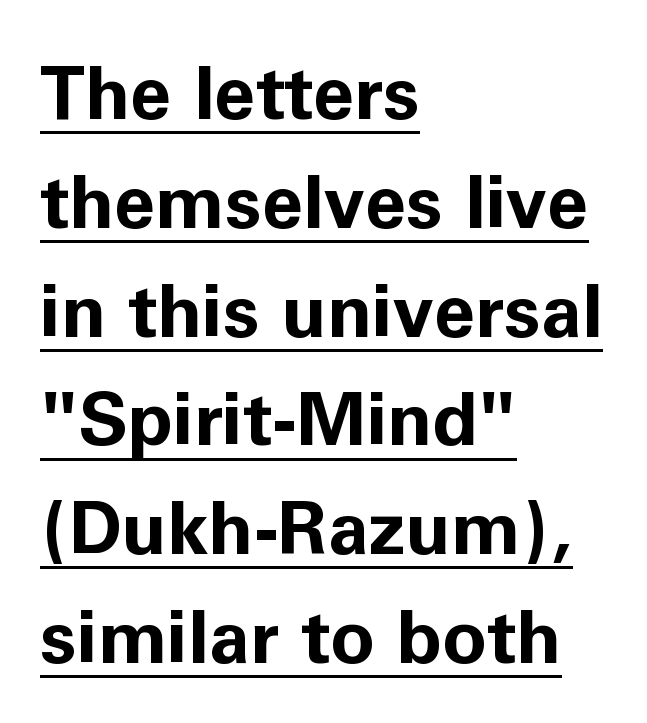
Reading down the column, the eye jumps a familiar distance to each next line. The type sits square on the baseline with zero lean. The face used here is proportionally spaced, like ordinary book or web type. Examine the stroke ends and you'll find no serifs. This sample is left-justified, so line endings fall wherever the words run out.
